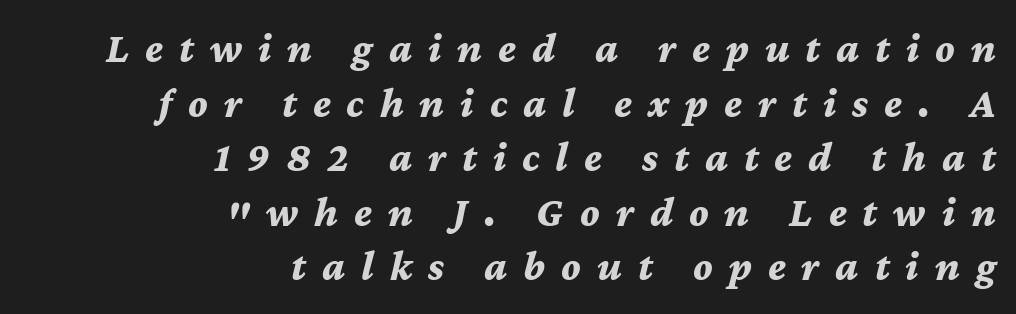
Q: Is the text bold? A: Yes.
Q: Is the text italic (slanted)? A: Yes, it leans right by about 12 degrees.
Q: Is the text underlined? A: No.
Q: How is the paragraph aligned? A: Right-aligned.
Q: Is the spacing between letters normal or unusually wide? A: Unusually wide.
Q: Is the spacing between lines tight, normal or loose? A: Normal.
Q: Width (condensed, normal, or wide)? A: Normal.
Q: Stroke contrast? A: Medium.
Q: x-height? A: Medium.
Q: Monospaced? A: No.
